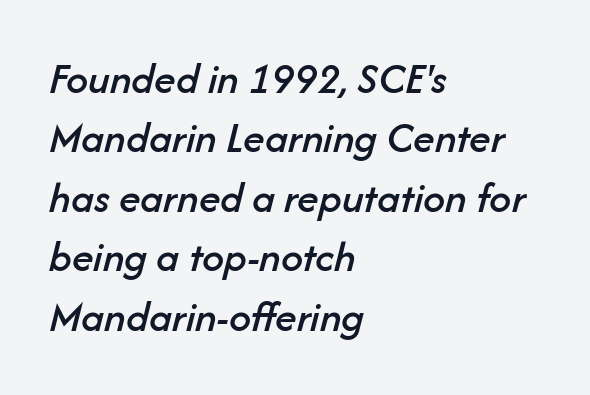
Q: Is the text italic (slanted)? A: Yes, it leans right by about 14 degrees.
Q: Is the text underlined? A: No.
Q: How is the paragraph aligned? A: Left-aligned.
Q: Is the spacing between letters normal or unusually wide? A: Normal.
Q: Is the spacing between lines tight, normal or loose? A: Normal.
Q: Width (condensed, normal, or wide)? A: Normal.
Q: Stroke contrast? A: Low.
Q: x-height? A: Medium.
Q: Monospaced? A: No.
